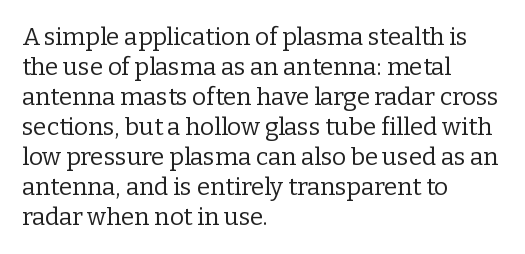
Q: Is the text bold? A: No.
Q: Is the text italic (slanted)? A: No, it is upright.
Q: Is the text underlined? A: No.
Q: How is the paragraph aligned? A: Left-aligned.
Q: Is the spacing between letters normal or unusually wide? A: Normal.
Q: Is the spacing between lines tight, normal or loose? A: Normal.
